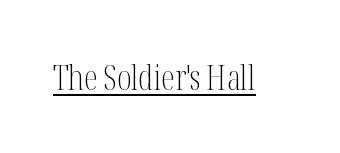
{"serif": "yes", "italic": "no", "bold": "no", "weight": "light", "width": "condensed", "stroke_contrast": "medium", "x_height": "medium", "monospaced": "no", "underline": "yes", "letter_spacing": "normal", "letter_spacing_em": 0.0, "glyph_px": 34}
